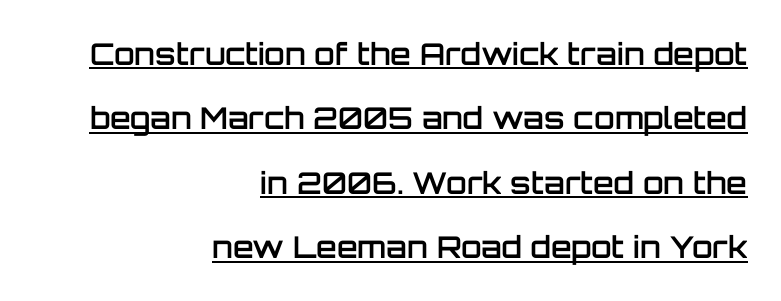
Q: Is the text bold? A: Semi-bold.
Q: Is the text italic (slanted)? A: No, it is upright.
Q: Is the typeface a serif or a sans-serif typeface? A: Sans-serif.
Q: Is the text underlined? A: Yes.
Q: How is the paragraph aligned? A: Right-aligned.
Q: Is the spacing between letters normal or unusually wide? A: Normal.
Q: Is the spacing between lines tight, normal or loose? A: Loose.
Q: Width (condensed, normal, or wide)? A: Normal.
Q: Stroke contrast? A: Low.
Q: x-height? A: Large.
Q: Monospaced? A: No.
